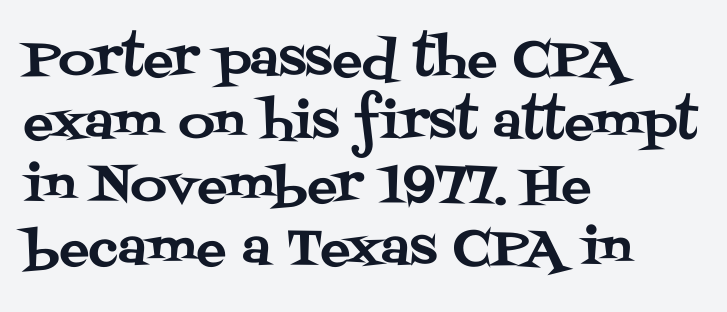
This sample has the flowing, uneven cadence of proportional lettering. Serif or sans? Serif — the stroke terminals have little feet. Which margin do the lines hug? The left one — the right edge is uneven. The string is rendered with underlining switched off. The specimen reads as upright at a glance. Whoever set this chose a conventional vertical rhythm.
